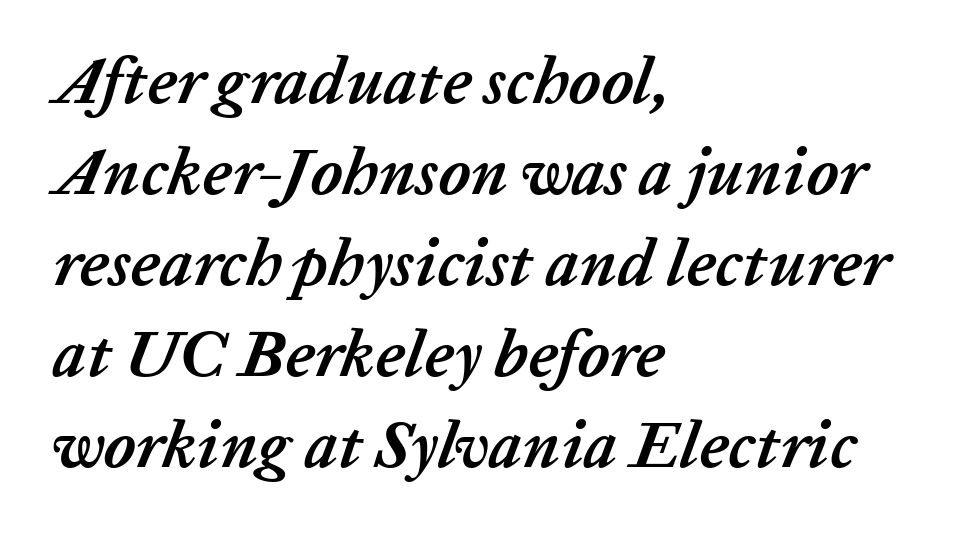
The image shows 66 px semibold type, italic (leaning right); set left-aligned, normal line spacing (1.38x), normal letter spacing, not underlined; low stroke contrast and a medium x-height.
